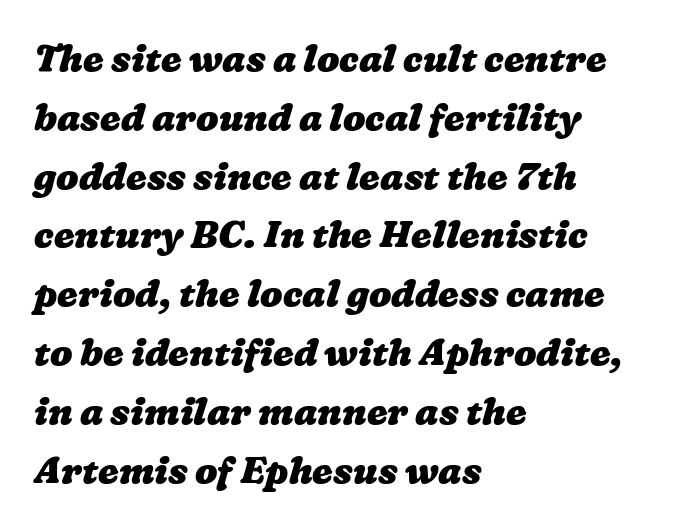
Q: Is the text bold? A: Yes.
Q: Is the text underlined? A: No.
Q: How is the paragraph aligned? A: Left-aligned.
Q: Is the spacing between letters normal or unusually wide? A: Normal.
Q: Is the spacing between lines tight, normal or loose? A: Normal.
Q: Width (condensed, normal, or wide)? A: Wide.
Q: Stroke contrast? A: Low.
Q: x-height? A: Medium.
Q: Monospaced? A: No.
